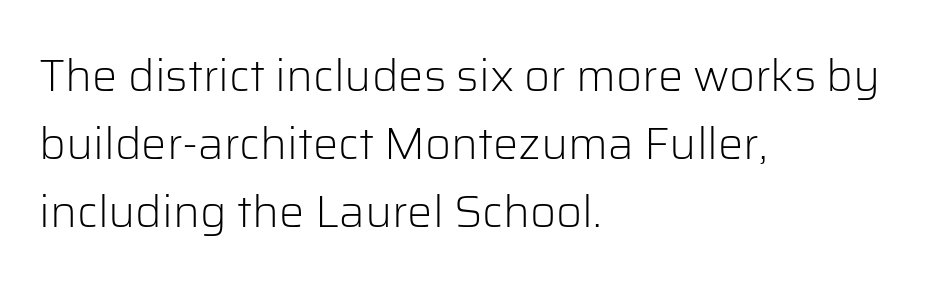
The image shows 45 px light sans-serif type, upright; set left-aligned, normal line spacing (1.51x), normal letter spacing, not underlined; low stroke contrast and a medium x-height.
